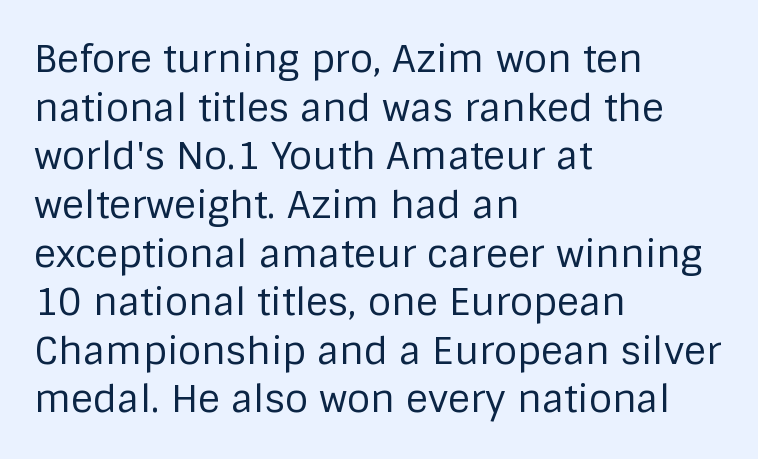
The image shows 38 px regular-weight sans-serif type, upright; set left-aligned, normal line spacing (1.28x), normal letter spacing, not underlined; low stroke contrast and a large x-height.
